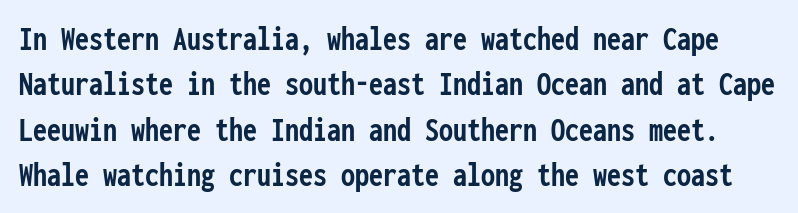
{"serif": "no", "italic": "no", "bold": "yes", "weight": "semibold", "width": "condensed", "stroke_contrast": "low", "x_height": "medium", "monospaced": "yes", "underline": "no", "line_spacing": "normal", "line_spacing_ratio": 1.3, "letter_spacing": "normal", "letter_spacing_em": 0.0, "glyph_px": 35}
